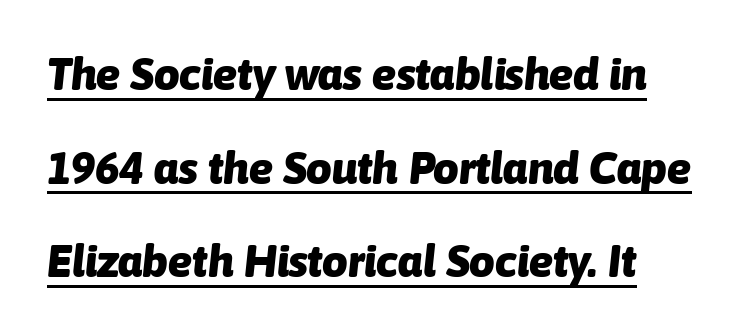
{"italic": "yes", "lean": "right", "slant_degrees": 6, "bold": "yes", "weight": "heavy", "width": "normal", "stroke_contrast": "low", "x_height": "medium", "monospaced": "no", "underline": "yes", "line_spacing": "loose", "line_spacing_ratio": 2.08, "letter_spacing": "normal", "letter_spacing_em": 0.0, "glyph_px": 45}
